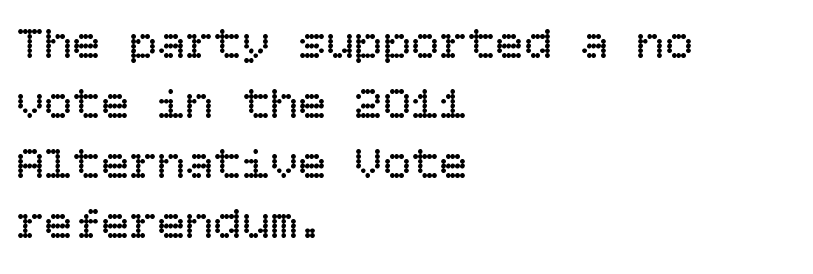
Q: Is the text bold? A: No.
Q: Is the text italic (slanted)? A: No, it is upright.
Q: Is the text underlined? A: No.
Q: How is the paragraph aligned? A: Left-aligned.
Q: Is the spacing between letters normal or unusually wide? A: Normal.
Q: Is the spacing between lines tight, normal or loose? A: Normal.
Q: Width (condensed, normal, or wide)? A: Normal.
Q: Stroke contrast? A: Low.
Q: x-height? A: Large.
